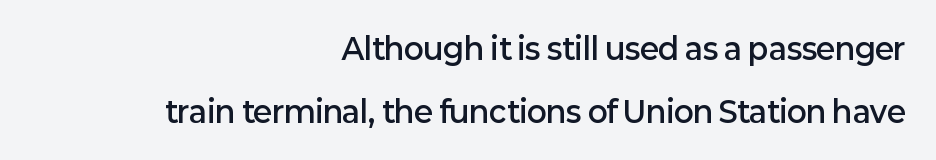
{"serif": "no", "italic": "no", "bold": "semi", "weight": "semibold", "width": "normal", "stroke_contrast": "low", "x_height": "medium", "monospaced": "no", "underline": "no", "align": "right", "line_spacing": "loose", "line_spacing_ratio": 2.17, "letter_spacing": "normal", "letter_spacing_em": 0.0, "glyph_px": 29}
